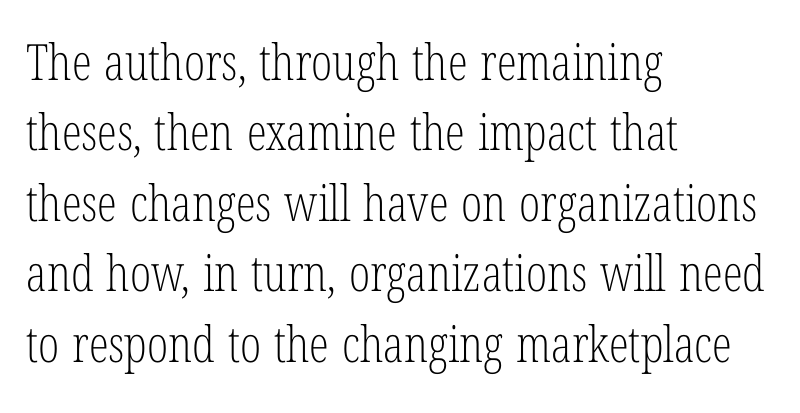
The image shows 50 px light, condensed serif type, upright; set left-aligned, normal line spacing (1.41x), normal letter spacing, not underlined; low stroke contrast and a medium x-height.
